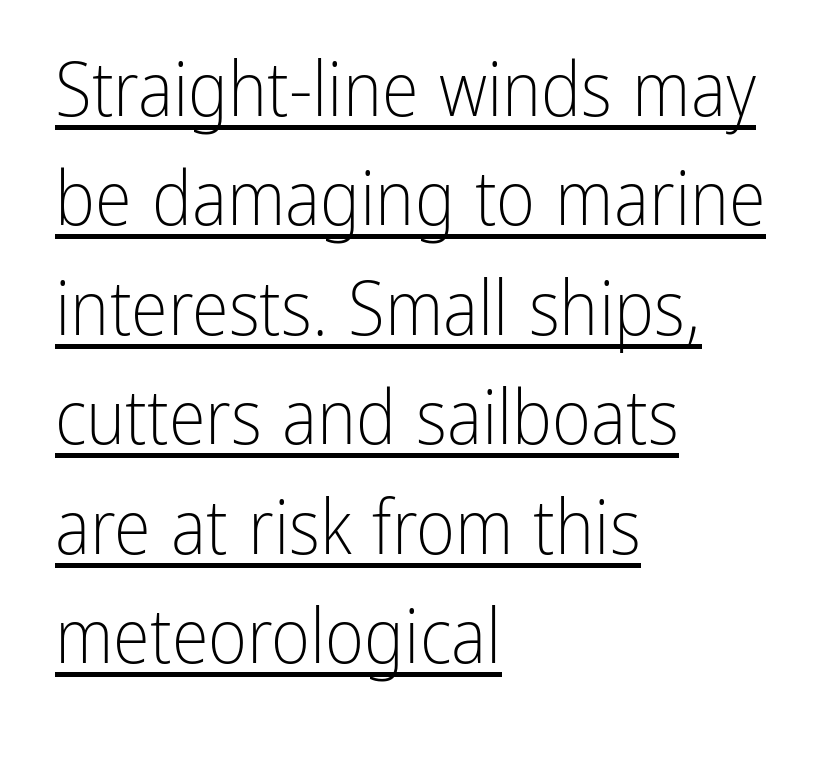
Here the designer chose a conventional face with non-uniform glyph widths. The weight would be labelled regular, book, light, or lighter still. Each letter's strokes conclude bluntly, with no projecting serifs. The gaps between neighbouring characters are ordinary and unremarkable. The axis of the letterforms is exactly vertical.
